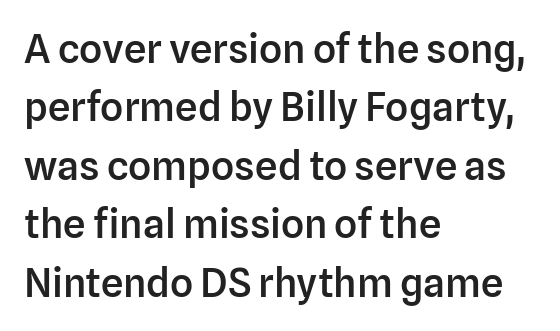
The image shows 40 px semibold sans-serif type, upright; set left-aligned, normal line spacing (1.46x), normal letter spacing, not underlined; low stroke contrast and a medium x-height.
